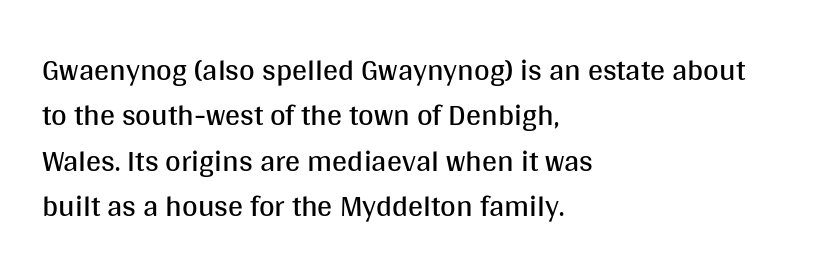
The image shows 30 px regular-weight sans-serif type, upright; set left-aligned, normal line spacing (1.51x), normal letter spacing, not underlined; medium stroke contrast and a large x-height.
